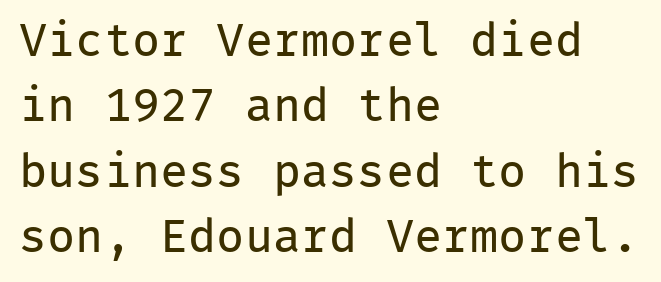
Q: Is the text bold? A: No.
Q: Is the text italic (slanted)? A: No, it is upright.
Q: Is the typeface a serif or a sans-serif typeface? A: Sans-serif.
Q: Is the text underlined? A: No.
Q: How is the paragraph aligned? A: Left-aligned.
Q: Is the spacing between letters normal or unusually wide? A: Normal.
Q: Is the spacing between lines tight, normal or loose? A: Normal.
Q: Width (condensed, normal, or wide)? A: Normal.
Q: Stroke contrast? A: Low.
Q: x-height? A: Medium.
Q: Monospaced? A: Yes.
